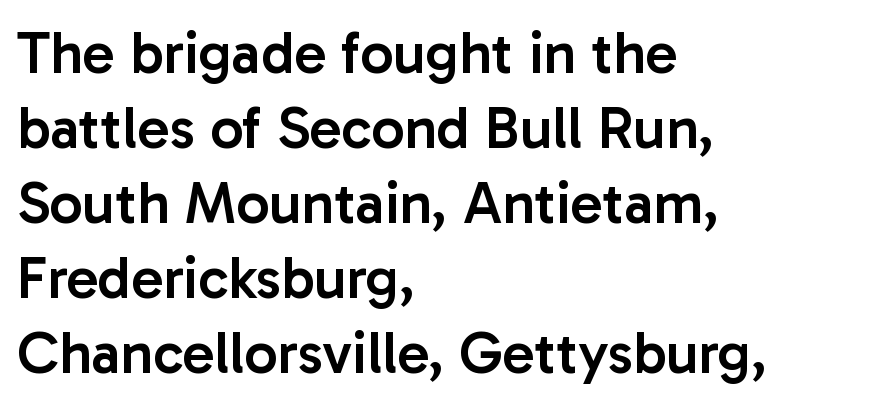
Q: Is the text bold? A: Semi-bold.
Q: Is the text italic (slanted)? A: No, it is upright.
Q: Is the typeface a serif or a sans-serif typeface? A: Sans-serif.
Q: Is the text underlined? A: No.
Q: How is the paragraph aligned? A: Left-aligned.
Q: Is the spacing between letters normal or unusually wide? A: Normal.
Q: Is the spacing between lines tight, normal or loose? A: Normal.
Q: Width (condensed, normal, or wide)? A: Normal.
Q: Stroke contrast? A: Low.
Q: x-height? A: Medium.
Q: Monospaced? A: No.
